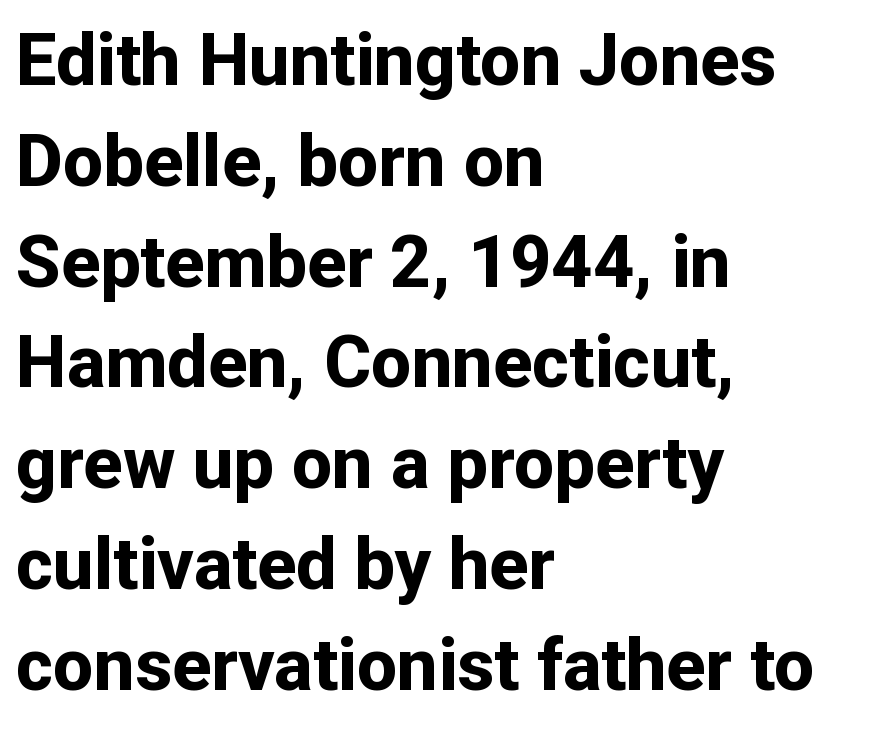
The image shows 72 px bold sans-serif type, upright; set left-aligned, normal line spacing (1.4x), normal letter spacing, not underlined; low stroke contrast and a medium x-height.
